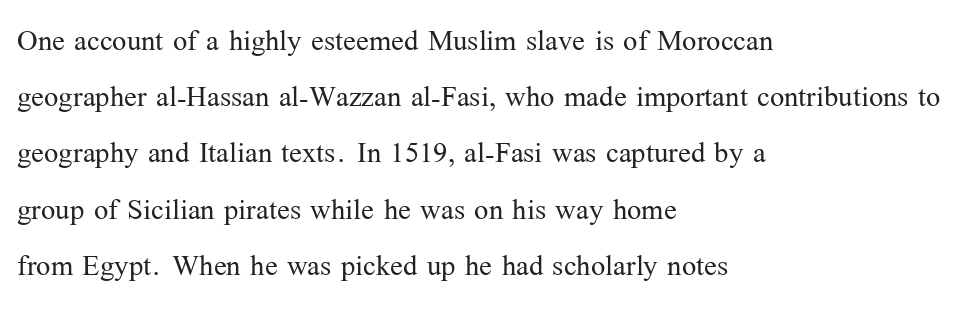
Q: Is the text bold? A: No.
Q: Is the text italic (slanted)? A: No, it is upright.
Q: Is the typeface a serif or a sans-serif typeface? A: Serif.
Q: Is the text underlined? A: No.
Q: How is the paragraph aligned? A: Left-aligned.
Q: Is the spacing between letters normal or unusually wide? A: Normal.
Q: Is the spacing between lines tight, normal or loose? A: Normal.
Q: Width (condensed, normal, or wide)? A: Normal.
Q: Stroke contrast? A: Medium.
Q: x-height? A: Medium.
Q: Monospaced? A: No.
